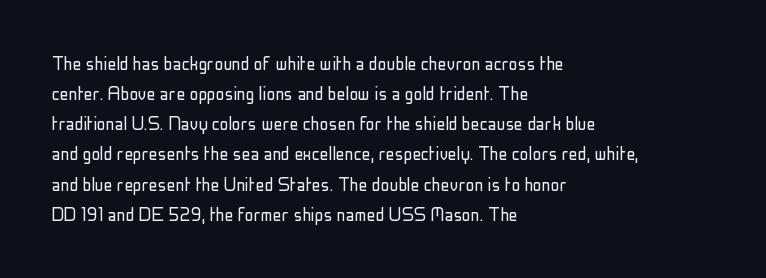
The letterforms sit shoulder to shoulder at normal distance. The space directly below the letters is spotless. Counters stay open thanks to moderate or lighter strokes. The vertical gap from one line to the next is medium. Ascenders rise straight up at ninety degrees. The ragged edge is on the right, which tells us the setting is flush left.
